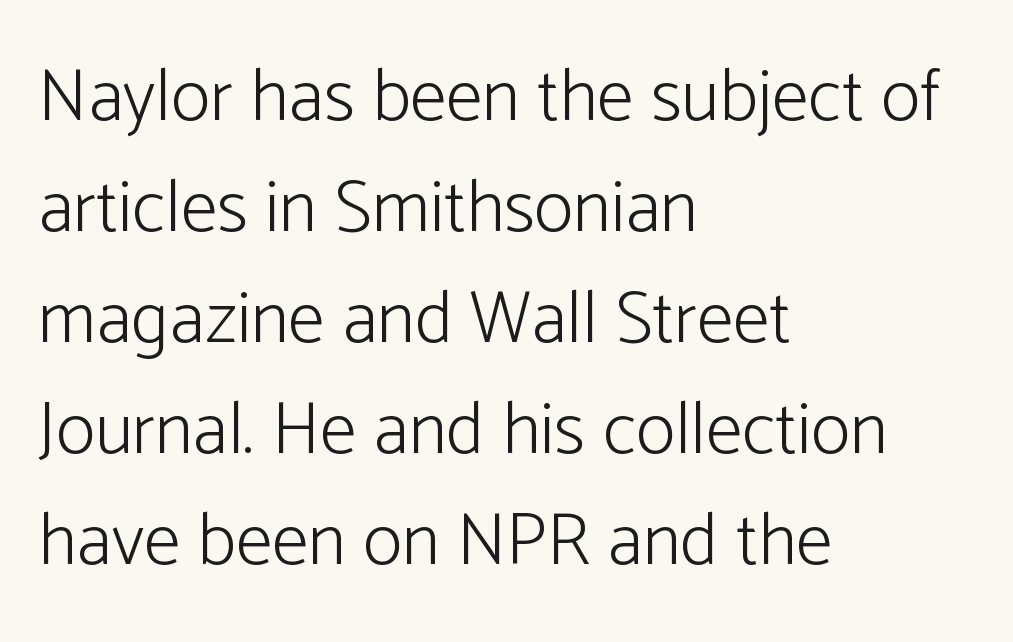
{"serif": "no", "italic": "no", "bold": "no", "weight": "light", "width": "normal", "stroke_contrast": "low", "x_height": "medium", "monospaced": "no", "underline": "no", "align": "left", "line_spacing": "normal", "line_spacing_ratio": 1.5, "letter_spacing": "normal", "letter_spacing_em": 0.0, "glyph_px": 74}
